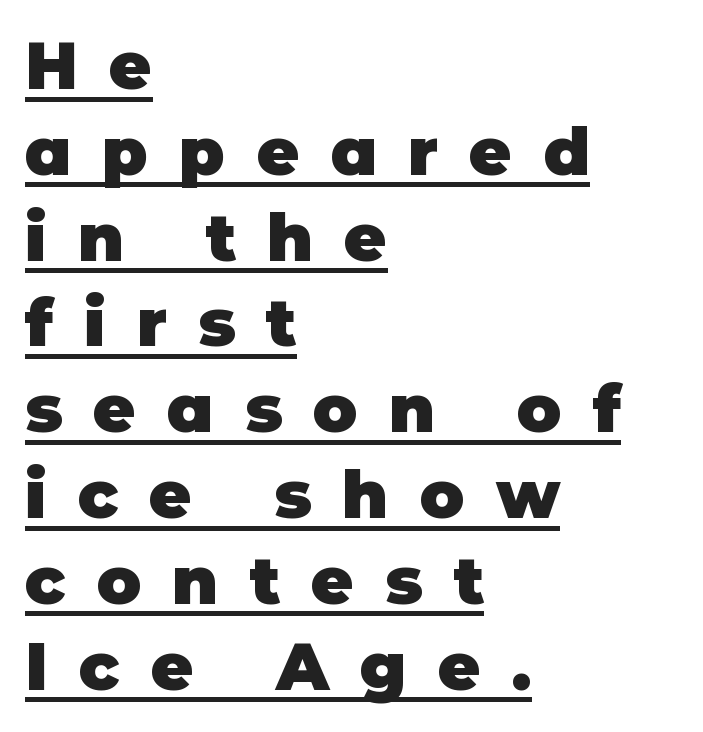
{"serif": "no", "italic": "no", "bold": "yes", "weight": "heavy", "width": "normal", "stroke_contrast": "low", "x_height": "large", "monospaced": "no", "underline": "yes", "align": "left", "line_spacing": "normal", "line_spacing_ratio": 1.3, "letter_spacing": "wide", "letter_spacing_em": 0.47, "glyph_px": 66}
